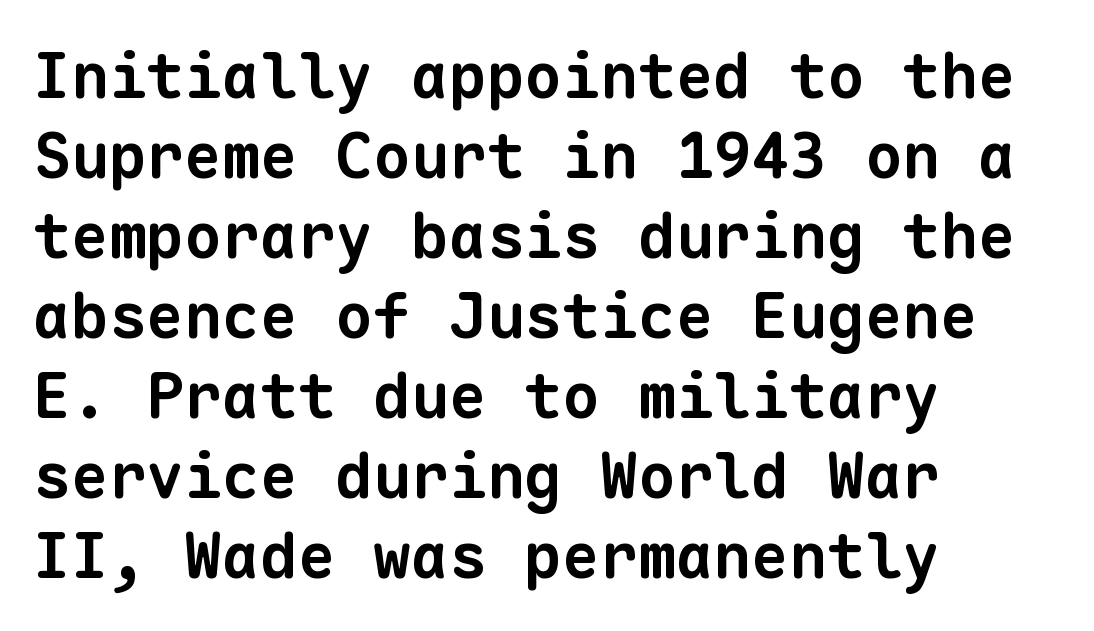
{"serif": "no", "bold": "yes", "weight": "bold", "width": "normal", "stroke_contrast": "low", "x_height": "medium", "monospaced": "yes", "underline": "no", "align": "left", "line_spacing": "normal", "line_spacing_ratio": 1.27, "letter_spacing": "normal", "letter_spacing_em": 0.0, "glyph_px": 63}
